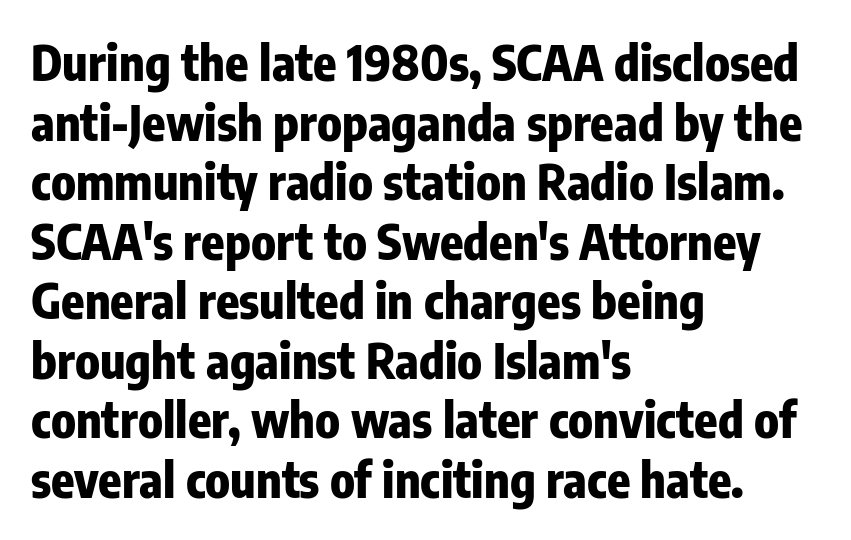
The image shows 48 px heavy, condensed sans-serif type, upright; set left-aligned, line spacing 1.24x, normal letter spacing, not underlined; low stroke contrast and a medium x-height.
